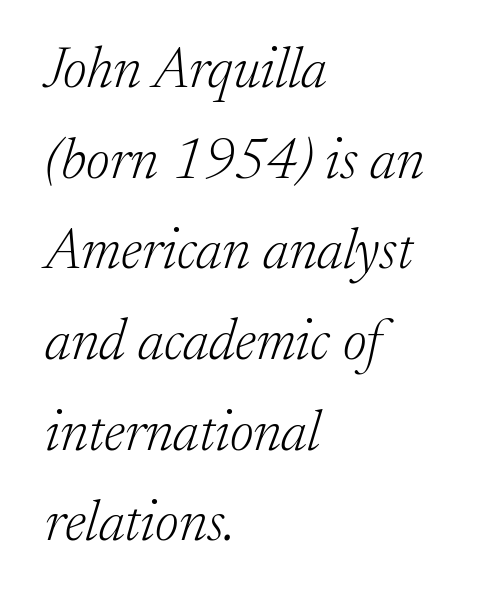
The image shows 57 px light serif type, italic (leaning right); set left-aligned, normal line spacing (1.59x), normal letter spacing, not underlined; low stroke contrast and a medium x-height.
